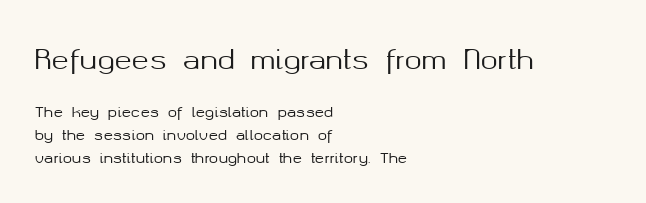
Is there any slant? The stems are plumb. The baseline area is clear. You could call the tracking neutral — neither tight nor loose. Short and long lines alike share a common starting point at left. Which of the two is more prominent by size? The first, at the top.
